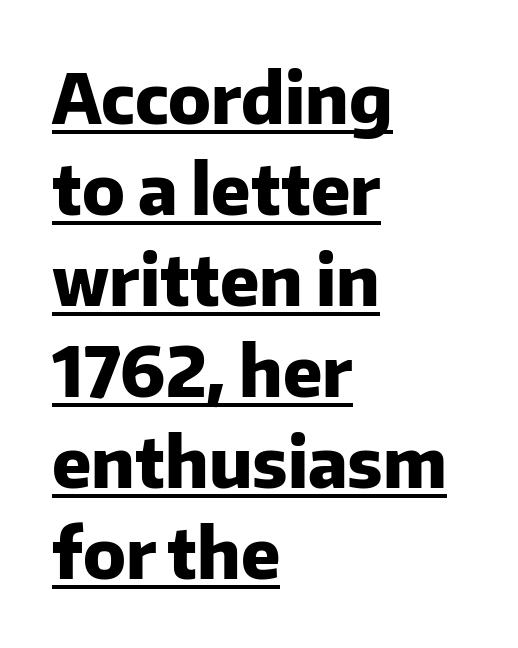
Do the characters align in a grid? No, the font is proportional. The passage shown is typeset with a sans-serif family. The ragged edge is on the right, which tells us the setting is flush left. The font's upright variant was chosen for this text. A dark, heavy texture on the line: the type is bold.
